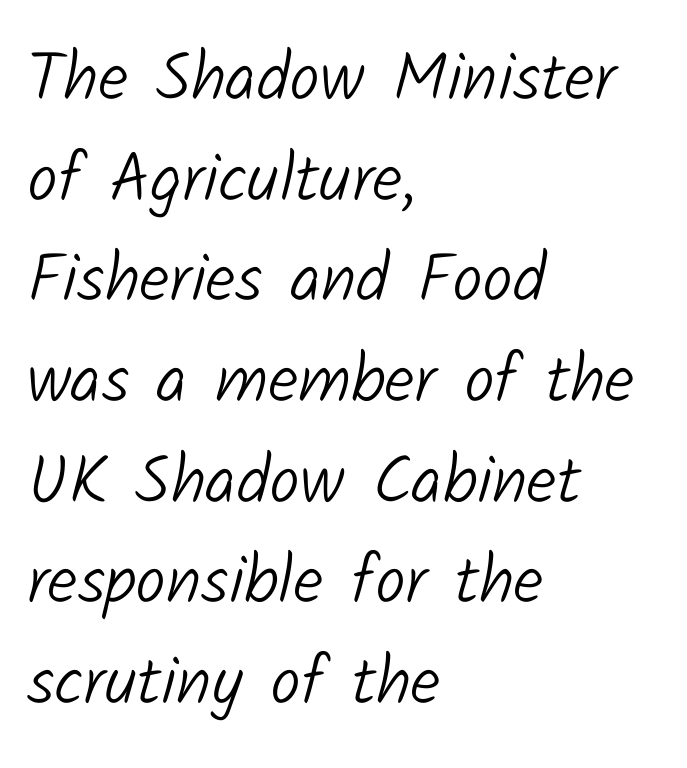
Proportional: the letters do not fall into vertical columns. Tracking value appears to be zero — textbook default spacing. Baseline-to-baseline distance is the conventional proportion of letter height. A clean baseline with only descenders dipping below it. Stroke thickness stays within the range of a standard reading face or lighter. In terms of letterform style, serifs are entirely absent.
